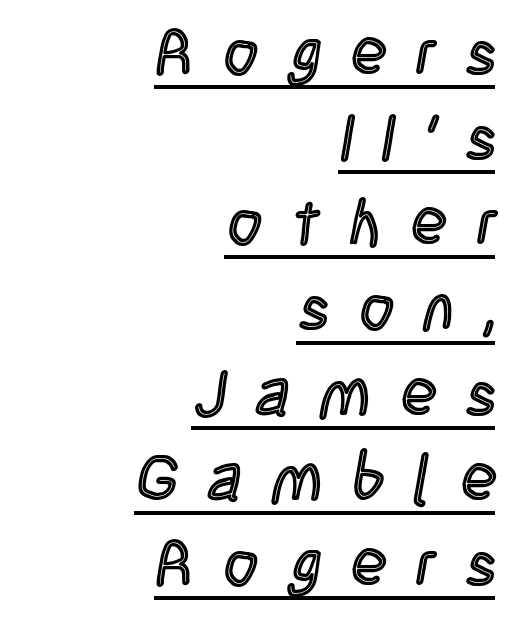
{"width": "condensed", "x_height": "large", "monospaced": "no", "underline": "yes", "align": "right", "line_spacing": "normal", "line_spacing_ratio": 1.31, "letter_spacing": "wide", "letter_spacing_em": 0.47, "glyph_px": 65}
